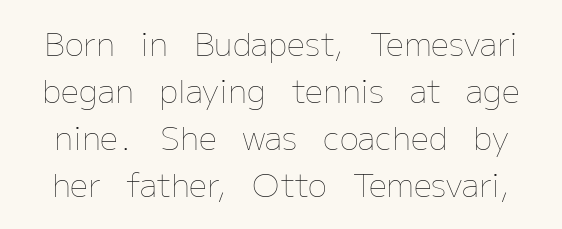
Regarding leading, the lines here are spaced in the standard way. Every character sits straight up, as roman type does. A quiet, ordinary-to-light weight characterises the typeface. Each letter keeps its own natural width here, so spacing adapts to shape. Does extra space separate the letters? No, they use regular spacing. Quick note: underline off.
